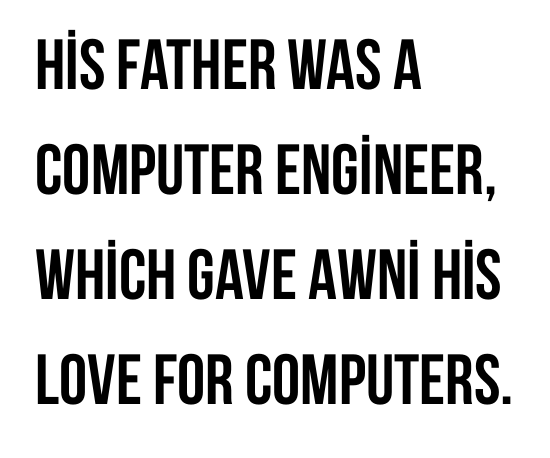
A typesetter would mark this as roman, not italic. Heavy-handed strokes throughout: this text is bold. Students, note that the glyphs here touch the page at normal intervals. Check under the words: just untouched page.
